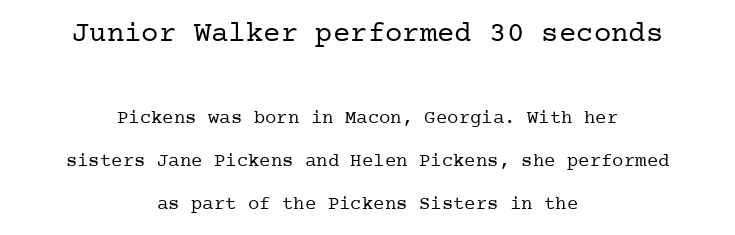
{"serif": "yes", "italic": "no", "bold": "no", "weight": "regular", "width": "normal", "stroke_contrast": "low", "x_height": "medium", "underline": "no", "align": "center", "line_spacing": "loose", "line_spacing_ratio": 2.26, "letter_spacing": "normal", "letter_spacing_em": 0.0, "larger_block": "first", "size_ratio": 1.53, "glyph_px": 29}
